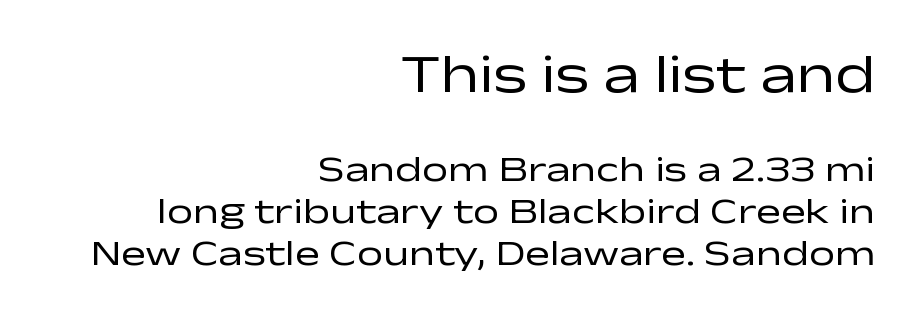
{"serif": "no", "italic": "no", "bold": "no", "weight": "regular", "width": "wide", "stroke_contrast": "low", "x_height": "medium", "monospaced": "no", "underline": "no", "align": "right", "line_spacing": "tight", "line_spacing_ratio": 1.14, "letter_spacing": "normal", "letter_spacing_em": 0.0, "larger_block": "first", "size_ratio": 1.49, "glyph_px": 55}
